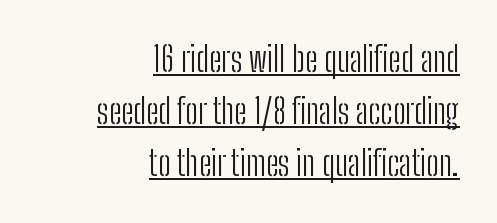
Spacing verdict: proportional, widths tailored to each character. Weight: in the light-to-regular range. This rendering uses right alignment, leaving the left contour irregular. This is underlined copy, the kind a proofreader might mark for attention.
